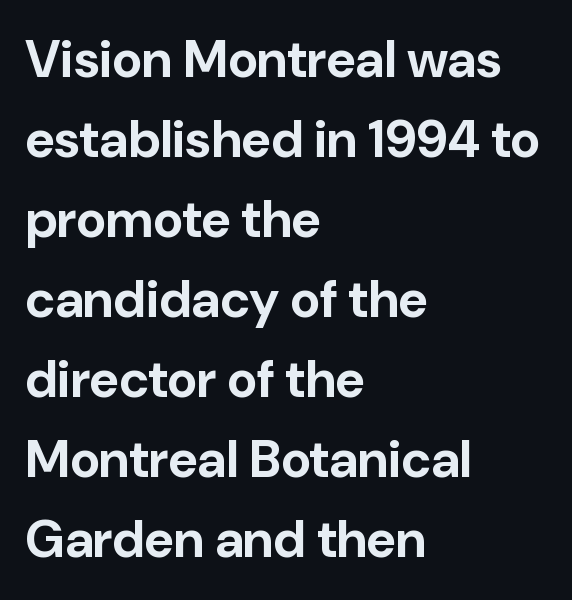
The image shows 52 px bold sans-serif type, upright; set left-aligned, normal line spacing (1.54x), normal letter spacing, not underlined; low stroke contrast and a medium x-height.
